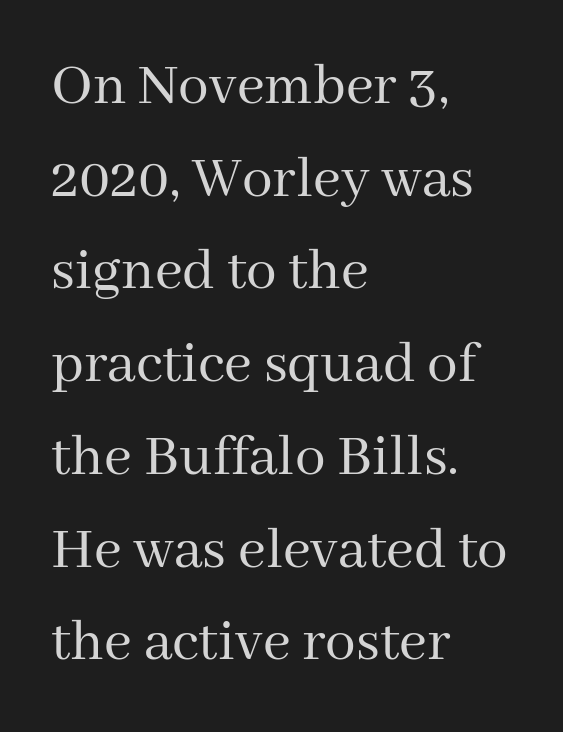
The image shows 61 px regular-weight serif type, upright; set left-aligned, normal line spacing (1.52x), normal letter spacing, not underlined; medium stroke contrast and a medium x-height.
